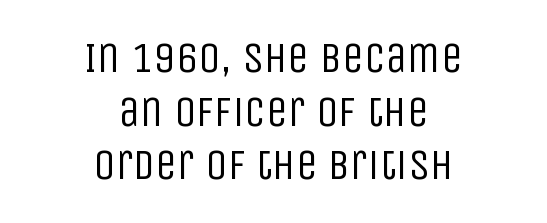
Q: Is the text bold? A: No.
Q: Is the text italic (slanted)? A: No, it is upright.
Q: Is the typeface a serif or a sans-serif typeface? A: Sans-serif.
Q: Is the text underlined? A: No.
Q: How is the paragraph aligned? A: Centered.
Q: Is the spacing between letters normal or unusually wide? A: Normal.
Q: Width (condensed, normal, or wide)? A: Condensed.
Q: Stroke contrast? A: Low.
Q: x-height? A: Large.
Q: Monospaced? A: No.
